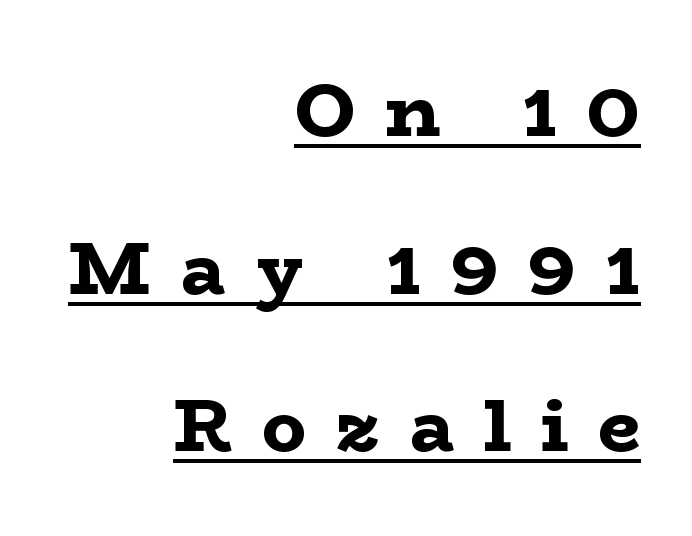
Q: Is the text bold? A: Yes.
Q: Is the text italic (slanted)? A: No, it is upright.
Q: Is the typeface a serif or a sans-serif typeface? A: Serif.
Q: Is the text underlined? A: Yes.
Q: How is the paragraph aligned? A: Right-aligned.
Q: Is the spacing between letters normal or unusually wide? A: Unusually wide.
Q: Is the spacing between lines tight, normal or loose? A: Loose.
Q: Width (condensed, normal, or wide)? A: Wide.
Q: Stroke contrast? A: Low.
Q: x-height? A: Medium.
Q: Monospaced? A: No.
